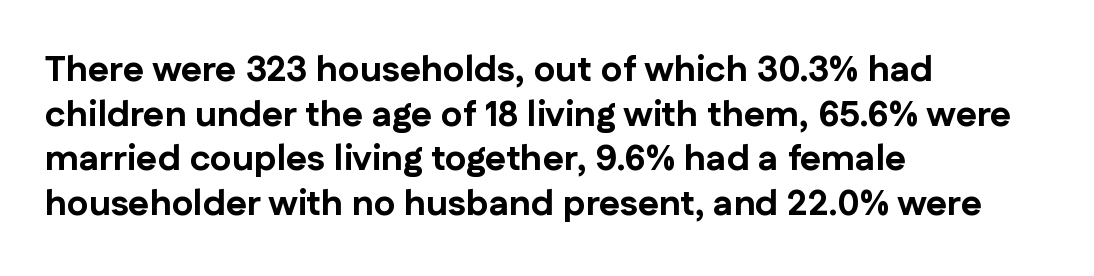
{"serif": "no", "italic": "no", "bold": "yes", "weight": "bold", "width": "normal", "stroke_contrast": "low", "x_height": "medium", "monospaced": "no", "underline": "no", "align": "left", "line_spacing_ratio": 1.24, "letter_spacing": "normal", "letter_spacing_em": 0.0, "glyph_px": 36}
